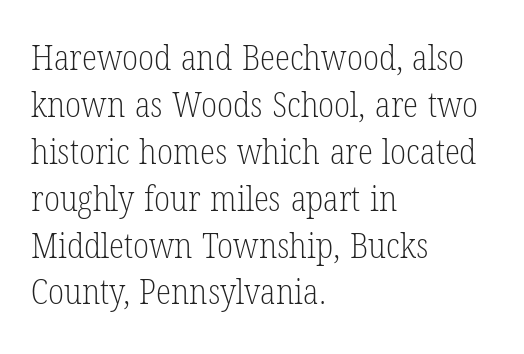
The image shows 35 px light, condensed serif type, upright; set left-aligned, normal line spacing (1.34x), normal letter spacing, not underlined; low stroke contrast and a medium x-height.
